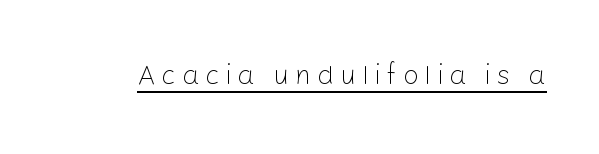
Q: Is the text bold? A: No.
Q: Is the text italic (slanted)? A: No, it is upright.
Q: Is the typeface a serif or a sans-serif typeface? A: Sans-serif.
Q: Is the text underlined? A: Yes.
Q: Is the spacing between letters normal or unusually wide? A: Unusually wide.
Q: Width (condensed, normal, or wide)? A: Normal.
Q: Stroke contrast? A: Low.
Q: x-height? A: Medium.
Q: Monospaced? A: No.
